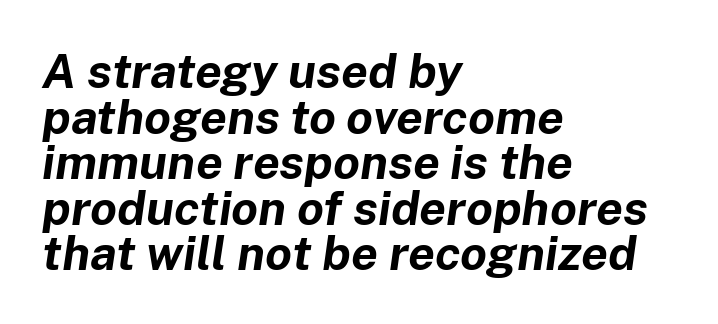
Q: Is the text bold? A: Yes.
Q: Is the text italic (slanted)? A: Yes, it leans right by about 8 degrees.
Q: Is the text underlined? A: No.
Q: How is the paragraph aligned? A: Left-aligned.
Q: Is the spacing between letters normal or unusually wide? A: Normal.
Q: Is the spacing between lines tight, normal or loose? A: Tight.
Q: Width (condensed, normal, or wide)? A: Normal.
Q: Stroke contrast? A: Low.
Q: x-height? A: Medium.
Q: Monospaced? A: No.
